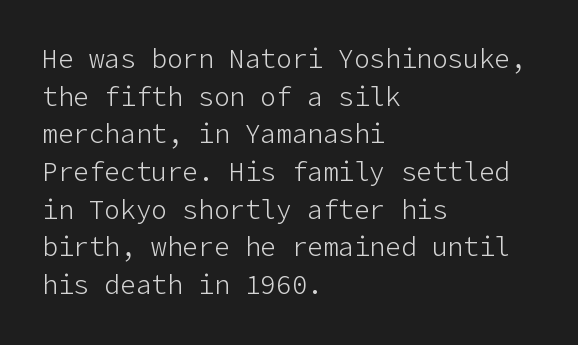
Q: Is the text bold? A: No.
Q: Is the text italic (slanted)? A: No, it is upright.
Q: Is the text underlined? A: No.
Q: How is the paragraph aligned? A: Left-aligned.
Q: Is the spacing between letters normal or unusually wide? A: Normal.
Q: Is the spacing between lines tight, normal or loose? A: Normal.
